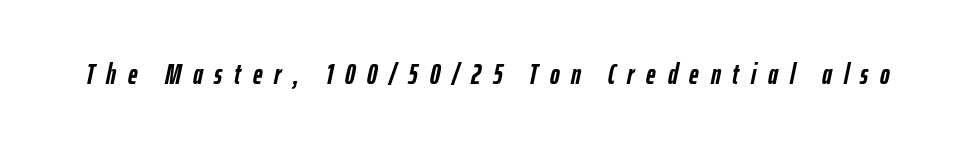
Q: Is the text bold? A: Yes.
Q: Is the text italic (slanted)? A: Yes, it leans right by about 12 degrees.
Q: Is the text underlined? A: No.
Q: Is the spacing between letters normal or unusually wide? A: Unusually wide.
Q: Width (condensed, normal, or wide)? A: Condensed.
Q: Stroke contrast? A: Low.
Q: x-height? A: Medium.
Q: Monospaced? A: No.
